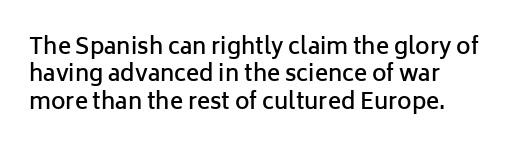
Typographic density is moderately raised because the face is semibold. Vertical strokes here are truly vertical. Between one letter and the next there's only the usual sliver of space. The setting favours the left margin, as ordinary paragraphs usually do.
